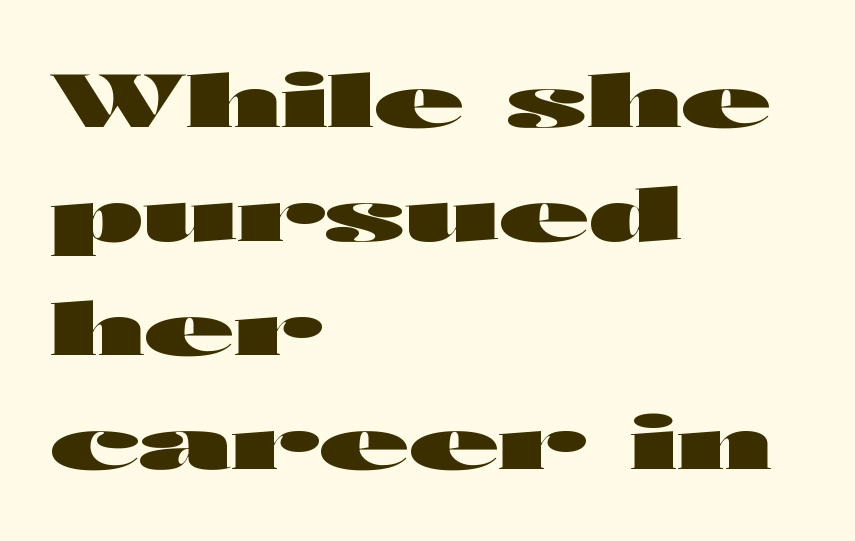
These lines are composed in type without serifs. Is there any slant? The stems are plumb. Chunky letters — that's bold for sure. The text block is weighted toward the left margin, trailing off unevenly rightward. Varying glyph widths throughout — classic text-font behaviour. The letters sit at their default tracking, neither squeezed nor spread.
